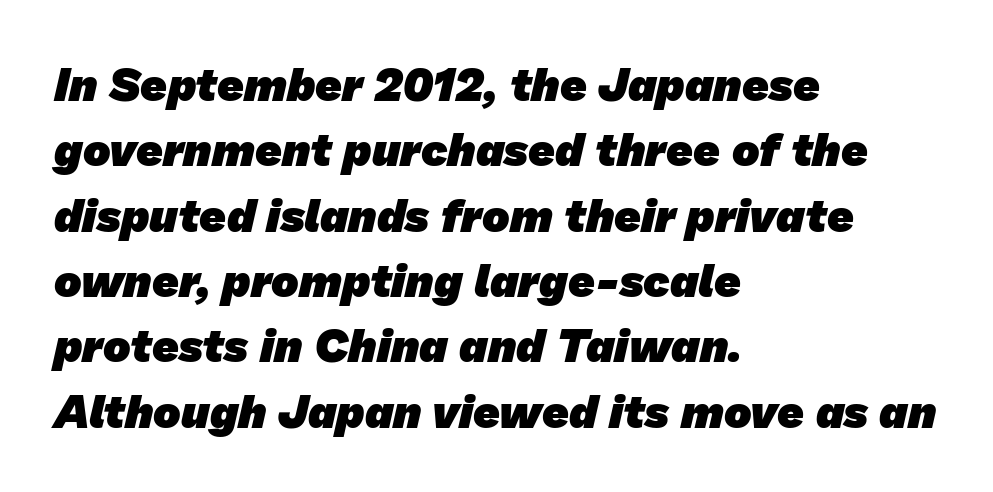
Q: Is the text bold? A: Yes.
Q: Is the typeface a serif or a sans-serif typeface? A: Sans-serif.
Q: Is the text underlined? A: No.
Q: How is the paragraph aligned? A: Left-aligned.
Q: Is the spacing between letters normal or unusually wide? A: Normal.
Q: Is the spacing between lines tight, normal or loose? A: Normal.
Q: Width (condensed, normal, or wide)? A: Normal.
Q: Stroke contrast? A: Low.
Q: x-height? A: Medium.
Q: Monospaced? A: No.
